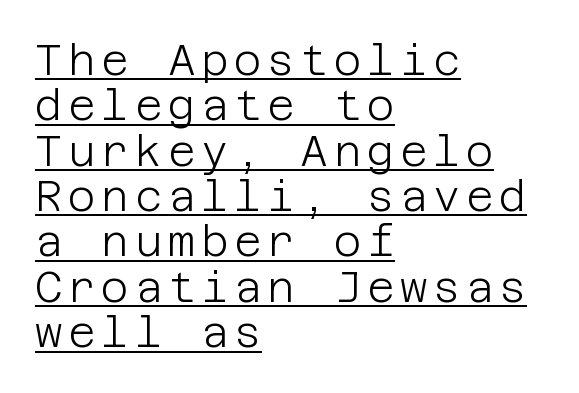
{"serif": "no", "italic": "no", "bold": "no", "weight": "light", "width": "normal", "stroke_contrast": "low", "x_height": "large", "underline": "yes", "align": "left", "line_spacing": "tight", "line_spacing_ratio": 1.08, "glyph_px": 42}
